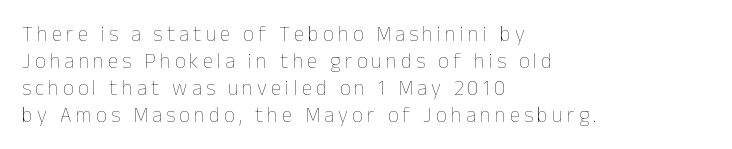
The image shows 21 px text type, upright; set left-aligned, normal line spacing (1.28x), unusually wide letter spacing (+0.2 em), not underlined.
